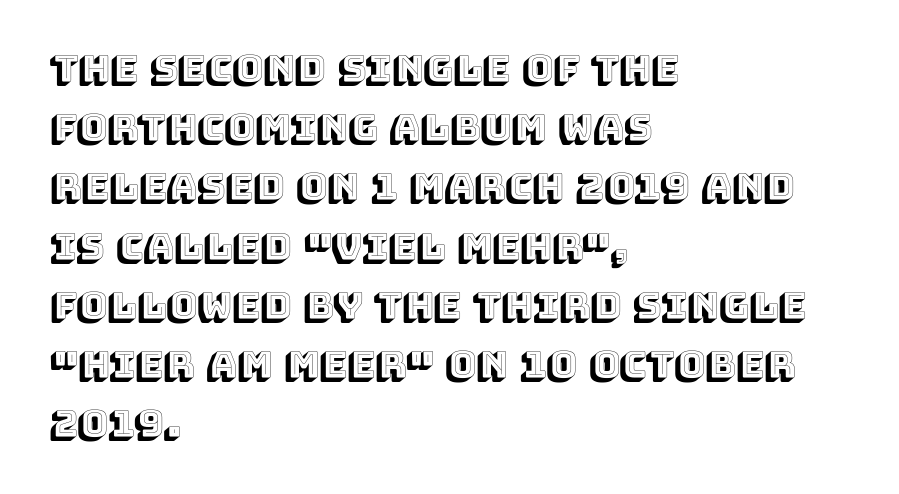
Q: Is the text italic (slanted)? A: No, it is upright.
Q: Is the text underlined? A: No.
Q: How is the paragraph aligned? A: Left-aligned.
Q: Is the spacing between letters normal or unusually wide? A: Normal.
Q: Is the spacing between lines tight, normal or loose? A: Normal.
Q: Width (condensed, normal, or wide)? A: Normal.
Q: x-height? A: Large.
Q: Monospaced? A: No.
